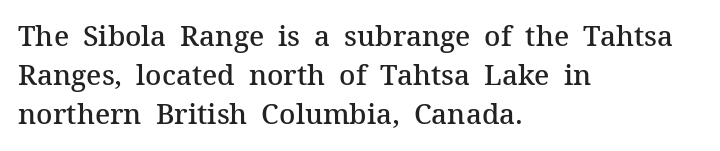
Q: Is the text bold? A: Semi-bold.
Q: Is the text italic (slanted)? A: No, it is upright.
Q: Is the typeface a serif or a sans-serif typeface? A: Serif.
Q: Is the text underlined? A: No.
Q: How is the paragraph aligned? A: Left-aligned.
Q: Is the spacing between letters normal or unusually wide? A: Normal.
Q: Is the spacing between lines tight, normal or loose? A: Normal.
Q: Width (condensed, normal, or wide)? A: Normal.
Q: Stroke contrast? A: Medium.
Q: x-height? A: Medium.
Q: Monospaced? A: No.
